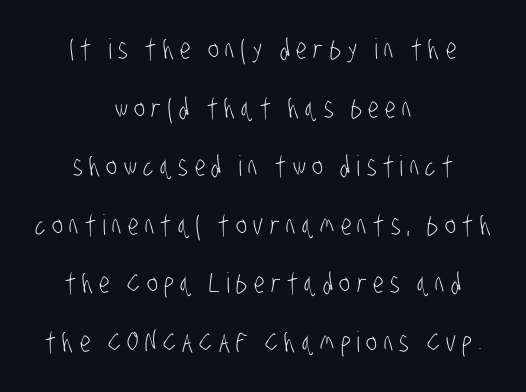
{"serif": "no", "bold": "no", "weight": "light", "width": "condensed", "stroke_contrast": "low", "x_height": "large", "monospaced": "no", "underline": "no", "align": "center", "line_spacing": "loose", "line_spacing_ratio": 2.09, "letter_spacing": "wide", "letter_spacing_em": 0.23, "glyph_px": 28}
